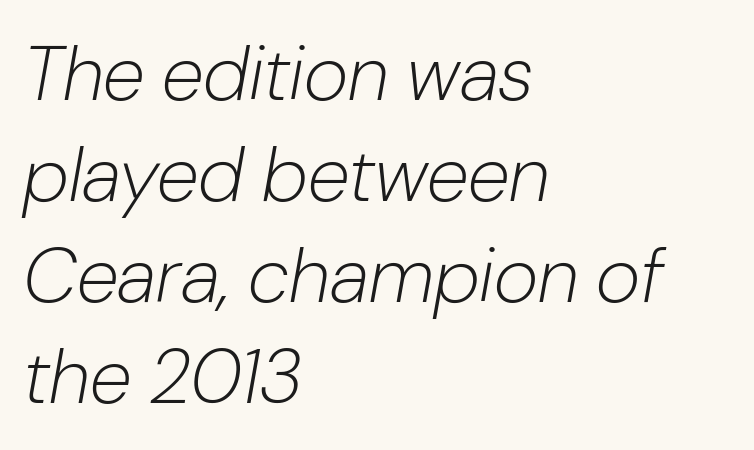
Q: Is the text bold? A: No.
Q: Is the text italic (slanted)? A: Yes, it leans right by about 10 degrees.
Q: Is the text underlined? A: No.
Q: How is the paragraph aligned? A: Left-aligned.
Q: Is the spacing between letters normal or unusually wide? A: Normal.
Q: Is the spacing between lines tight, normal or loose? A: Normal.
Q: Width (condensed, normal, or wide)? A: Normal.
Q: Stroke contrast? A: Low.
Q: x-height? A: Medium.
Q: Monospaced? A: No.
